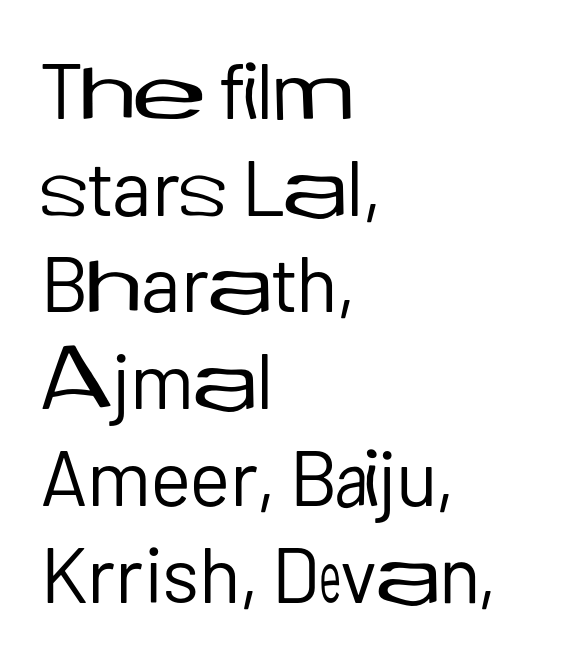
The image shows 78 px regular-weight sans-serif type, upright; set left-aligned, line spacing 1.24x, normal letter spacing, not underlined; low stroke contrast and a medium x-height.
